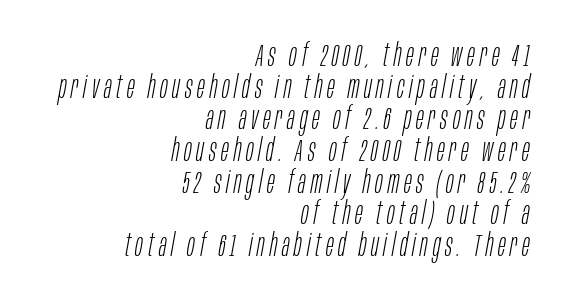
Stroke thickness stays within the range of a standard reading face or lighter. A typesetter would call this proportional, since set widths differ per character. Summary of vertical rhythm: compact, with narrow interline spacing. Letters rest on an invisible, unmarked baseline. Layout note: lines flush right. An italicized treatment has been applied to the whole sample.
